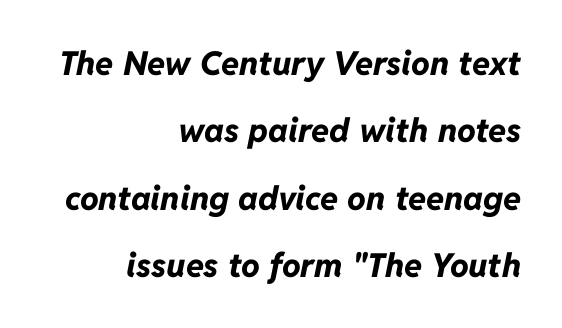
Q: Is the text bold? A: Yes.
Q: Is the text italic (slanted)? A: Yes, it leans right by about 11 degrees.
Q: Is the text underlined? A: No.
Q: How is the paragraph aligned? A: Right-aligned.
Q: Is the spacing between letters normal or unusually wide? A: Normal.
Q: Is the spacing between lines tight, normal or loose? A: Loose.
Q: Width (condensed, normal, or wide)? A: Normal.
Q: Stroke contrast? A: Low.
Q: x-height? A: Medium.
Q: Monospaced? A: No.
